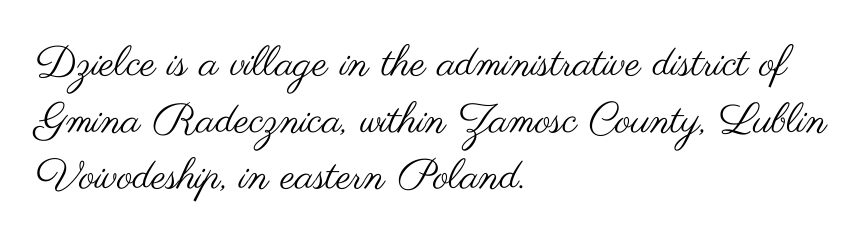
{"serif": "no", "bold": "no", "weight": "regular", "width": "wide", "stroke_contrast": "medium", "x_height": "small", "monospaced": "no", "underline": "no", "align": "left", "line_spacing": "normal", "line_spacing_ratio": 1.35, "letter_spacing": "normal", "letter_spacing_em": 0.0, "glyph_px": 42}
